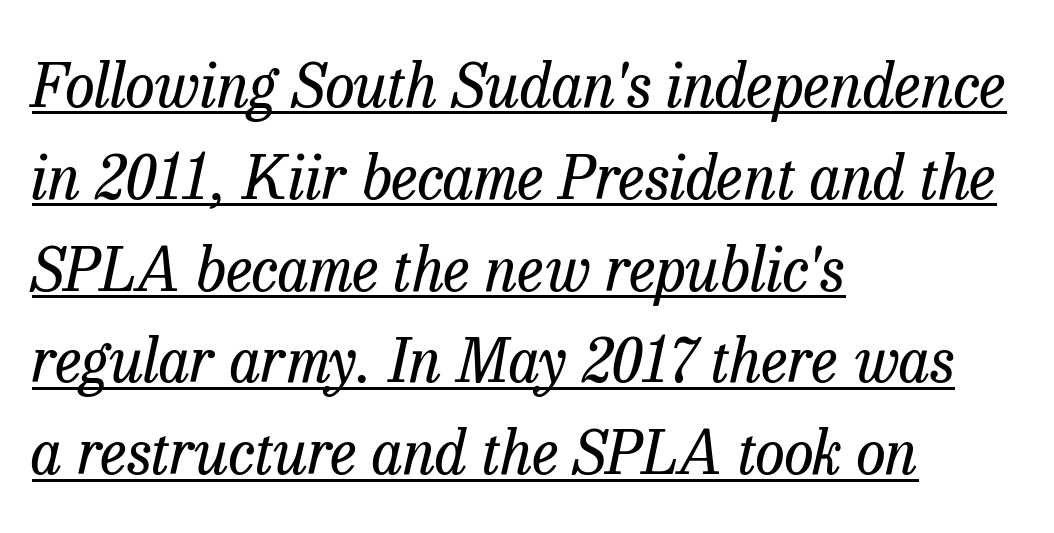
Q: Is the text bold? A: No.
Q: Is the text italic (slanted)? A: Yes, it leans right by about 13 degrees.
Q: Is the typeface a serif or a sans-serif typeface? A: Serif.
Q: Is the text underlined? A: Yes.
Q: How is the paragraph aligned? A: Left-aligned.
Q: Is the spacing between letters normal or unusually wide? A: Normal.
Q: Is the spacing between lines tight, normal or loose? A: Normal.
Q: Width (condensed, normal, or wide)? A: Normal.
Q: Stroke contrast? A: Low.
Q: x-height? A: Medium.
Q: Monospaced? A: No.
